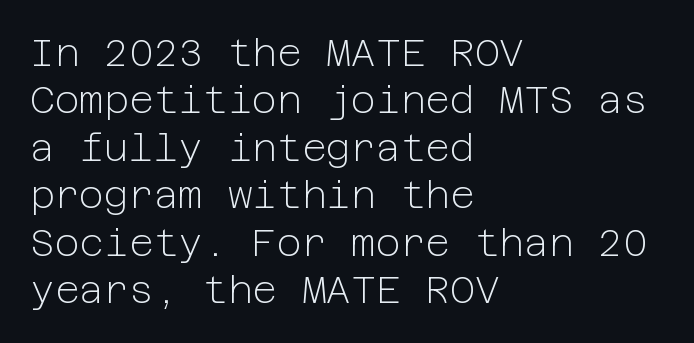
{"serif": "no", "italic": "no", "bold": "no", "weight": "light", "width": "normal", "stroke_contrast": "low", "x_height": "medium", "underline": "no", "align": "left", "line_spacing": "normal", "line_spacing_ratio": 1.25, "letter_spacing": "normal", "letter_spacing_em": 0.0, "glyph_px": 38}
